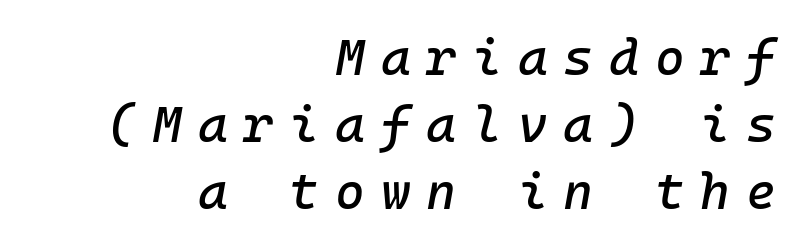
Honestly, the letter spacing is so wide it's the main thing you notice. Descenders are the only things crossing below the line. Right-aligned paragraph, ragged on the left. An italicized treatment has been applied to the whole sample. A normal amount of white space separates one row of letters from the next.
